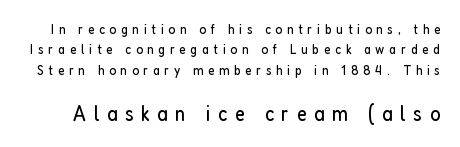
The image shows 22 px text type, upright; set normal line spacing (1.46x), unusually wide letter spacing (+0.34 em), not underlined; the second (bottom) block is 1.57x larger.
